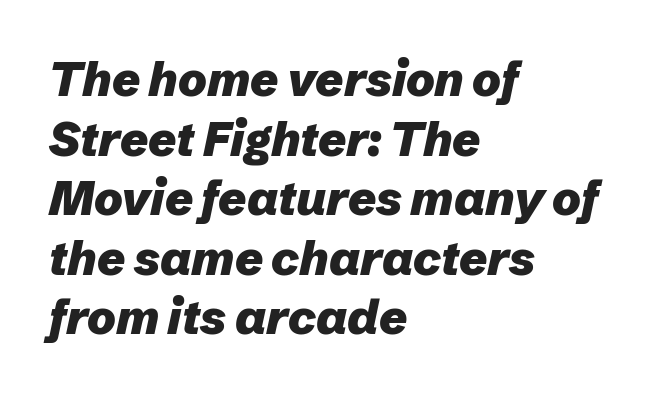
The image shows 48 px heavy type, italic (leaning right); set left-aligned, line spacing 1.24x, normal letter spacing, not underlined; low stroke contrast and a medium x-height.
